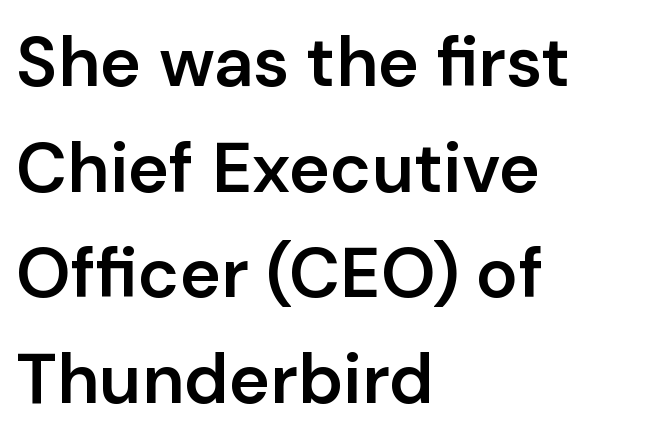
The image shows 70 px semibold sans-serif type, upright; set left-aligned, normal line spacing (1.51x), normal letter spacing, not underlined; low stroke contrast and a medium x-height.
